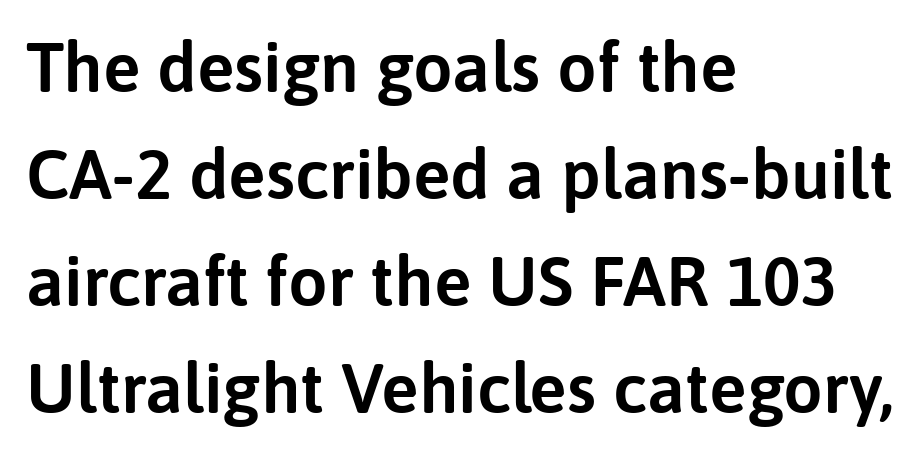
{"serif": "no", "italic": "no", "width": "normal", "stroke_contrast": "low", "x_height": "medium", "monospaced": "no", "underline": "no", "align": "left", "line_spacing": "normal", "line_spacing_ratio": 1.53, "letter_spacing": "normal", "letter_spacing_em": 0.0, "glyph_px": 70}
